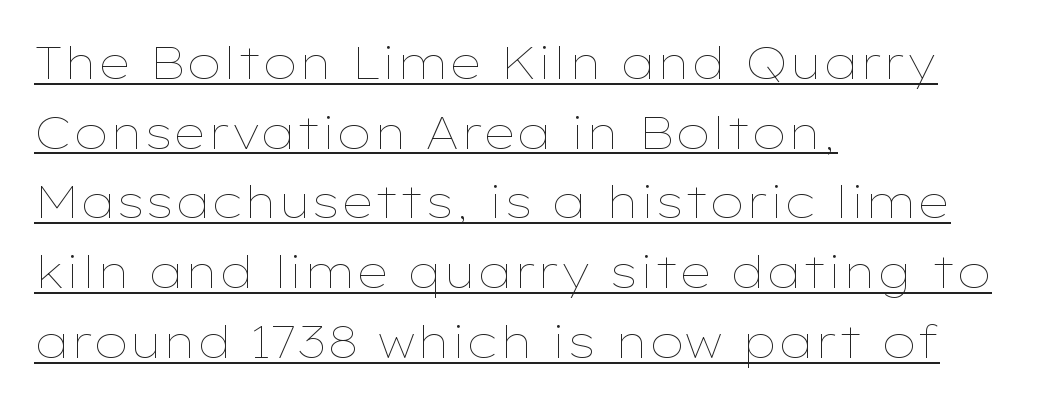
{"italic": "no", "bold": "no", "weight": "thin", "width": "wide", "stroke_contrast": "low", "x_height": "medium", "monospaced": "no", "underline": "yes", "align": "left", "line_spacing": "normal", "line_spacing_ratio": 1.55, "letter_spacing": "normal", "letter_spacing_em": 0.0, "glyph_px": 45}
